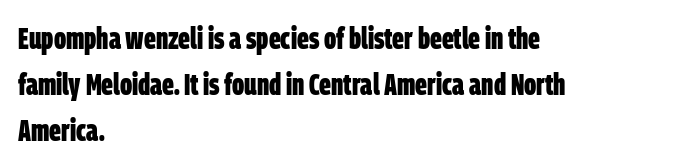
{"serif": "no", "bold": "yes", "weight": "bold", "width": "condensed", "stroke_contrast": "low", "x_height": "large", "monospaced": "no", "underline": "no", "align": "left", "line_spacing": "normal", "line_spacing_ratio": 1.48, "letter_spacing": "normal", "letter_spacing_em": 0.0, "glyph_px": 31}
